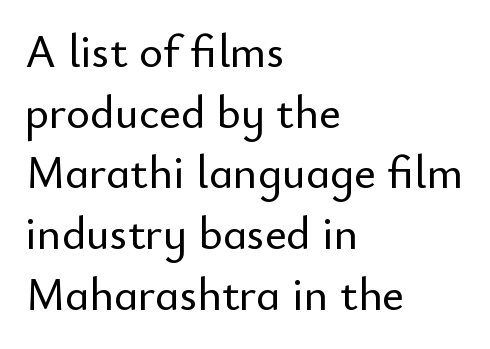
Q: Is the text italic (slanted)? A: No, it is upright.
Q: Is the typeface a serif or a sans-serif typeface? A: Sans-serif.
Q: Is the text underlined? A: No.
Q: How is the paragraph aligned? A: Left-aligned.
Q: Is the spacing between letters normal or unusually wide? A: Normal.
Q: Is the spacing between lines tight, normal or loose? A: Normal.
Q: Width (condensed, normal, or wide)? A: Normal.
Q: Stroke contrast? A: Low.
Q: x-height? A: Small.
Q: Monospaced? A: No.
